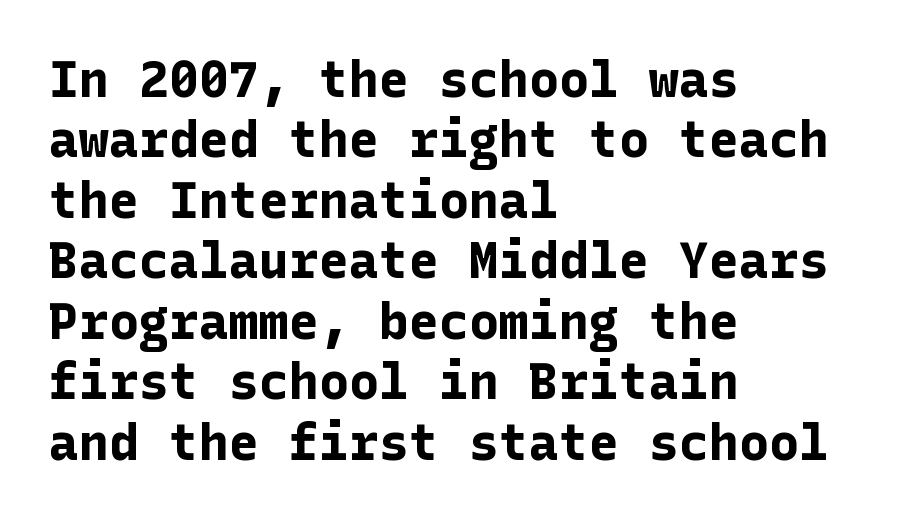
The image shows 50 px bold sans-serif type, upright; set left-aligned, line spacing 1.21x, normal letter spacing, not underlined; low stroke contrast and a medium x-height.
